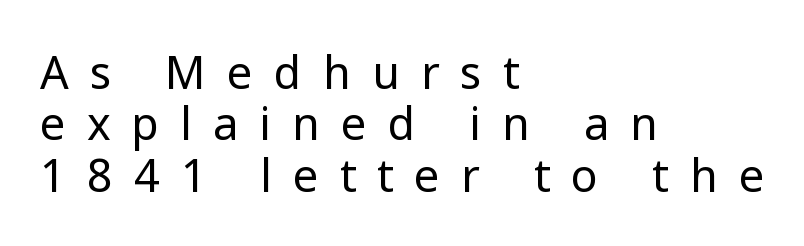
The typesetter chose a ragged-right arrangement here. These lines huddle together more closely than default settings would place them. The rendering uses natural spacing where letterforms have individual widths. Upright lettering throughout. The strokes are not fattened; the text isn't bold.
